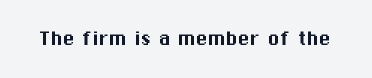
Observe the ordinary spacing: letters are neighbours, not strangers. Underline: absent. Rendered with straight, roman letterforms.
